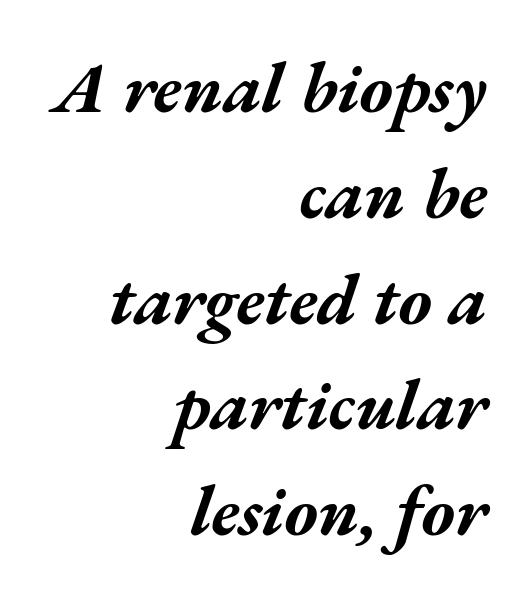
Q: Is the text bold? A: Yes.
Q: Is the text italic (slanted)? A: Yes, it leans right by about 17 degrees.
Q: Is the text underlined? A: No.
Q: How is the paragraph aligned? A: Right-aligned.
Q: Is the spacing between letters normal or unusually wide? A: Normal.
Q: Is the spacing between lines tight, normal or loose? A: Normal.
Q: Width (condensed, normal, or wide)? A: Wide.
Q: Stroke contrast? A: Medium.
Q: x-height? A: Medium.
Q: Monospaced? A: No.
